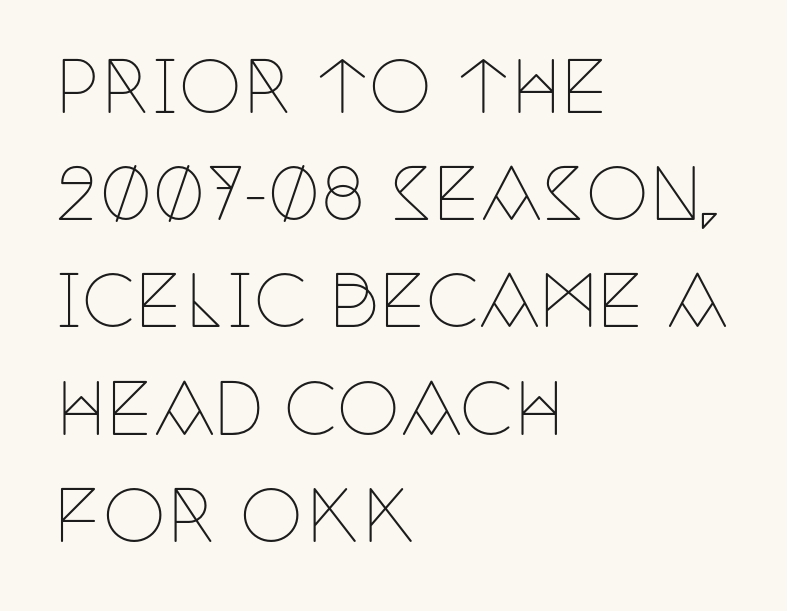
The space between consecutive lines is moderate. The text was rendered using a seriffed face with decorative stroke endings. The tracking reads as untouched default to a designer's eye. The typesetting does not lean heavy: it is not bold.
